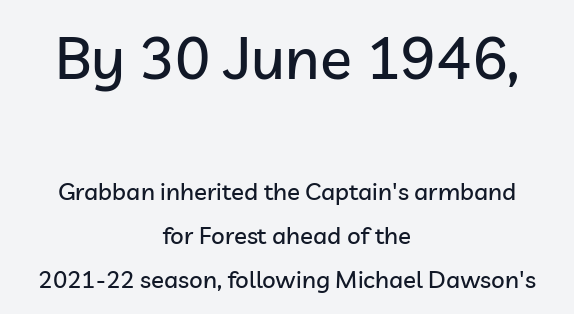
The image shows 59 px sans-serif type, upright; set centered, line spacing 1.84x, normal letter spacing, not underlined; the first (top) block is 2.46x larger; low stroke contrast and a medium x-height.
